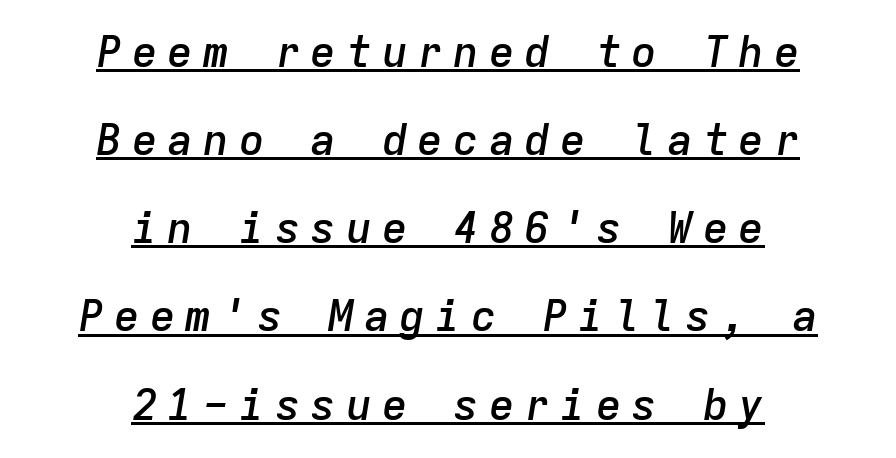
{"italic": "yes", "lean": "right", "slant_degrees": 9, "bold": "semi", "weight": "semibold", "width": "normal", "stroke_contrast": "low", "x_height": "medium", "monospaced": "yes", "underline": "yes", "align": "center", "line_spacing": "loose", "line_spacing_ratio": 2.05, "letter_spacing": "wide", "letter_spacing_em": 0.23, "glyph_px": 43}
